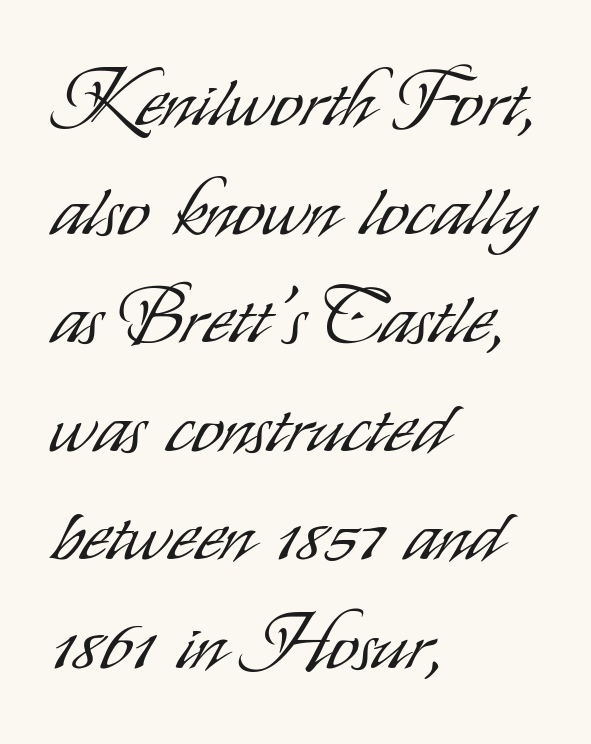
The image shows 77 px light, condensed sans-serif type; set left-aligned, normal line spacing (1.41x), normal letter spacing, not underlined; low stroke contrast and a small x-height.
